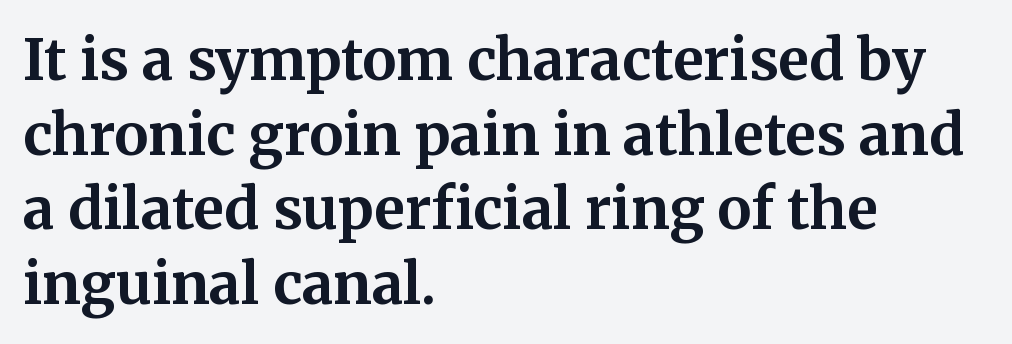
Q: Is the text bold? A: Yes.
Q: Is the text italic (slanted)? A: No, it is upright.
Q: Is the typeface a serif or a sans-serif typeface? A: Serif.
Q: Is the text underlined? A: No.
Q: How is the paragraph aligned? A: Left-aligned.
Q: Is the spacing between letters normal or unusually wide? A: Normal.
Q: Is the spacing between lines tight, normal or loose? A: Normal.
Q: Width (condensed, normal, or wide)? A: Normal.
Q: Stroke contrast? A: Medium.
Q: x-height? A: Medium.
Q: Monospaced? A: No.
